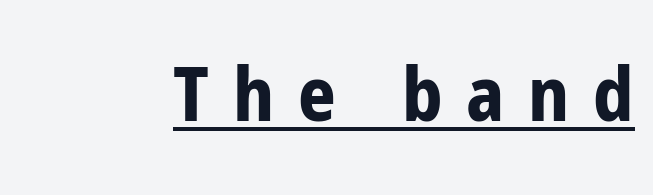
These characters rest on top of a visible drawn line. The line texture is sparse and dotted thanks to wide tracking. This sample uses an upright cut, with every glyph sitting square on the baseline. To sum up the face: it is a sans, with no serifs.
